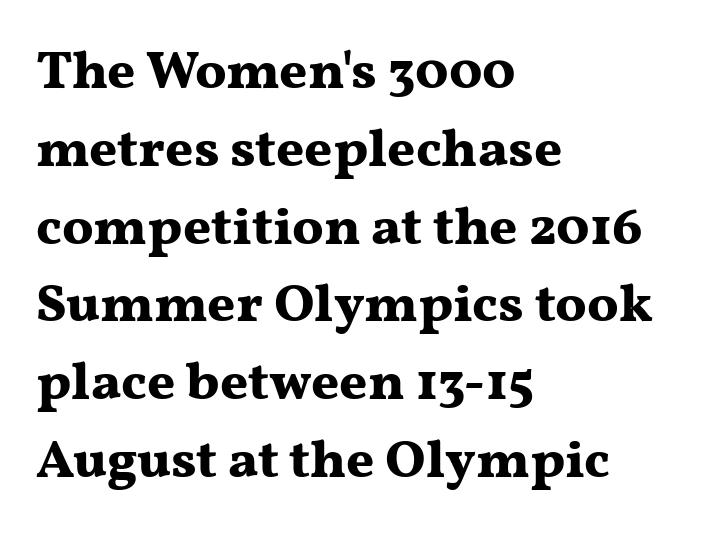
The image shows 54 px bold, wide serif type, upright; set left-aligned, normal line spacing (1.44x), normal letter spacing, not underlined; medium stroke contrast and a medium x-height.
